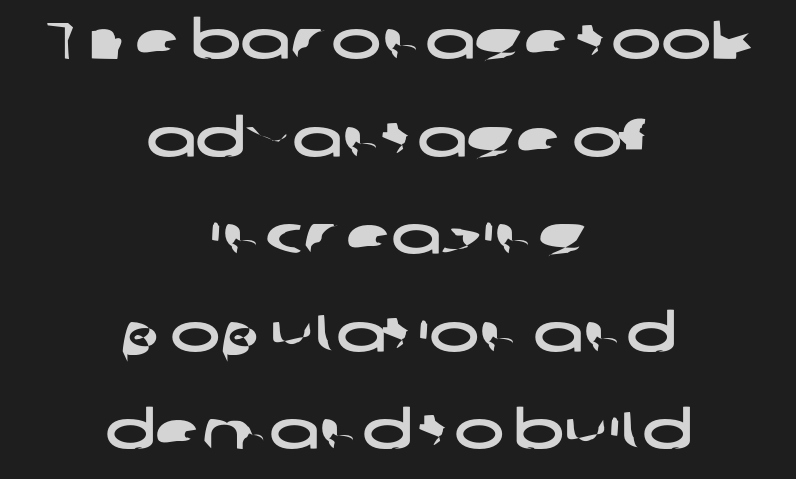
Q: Is the typeface a serif or a sans-serif typeface? A: Sans-serif.
Q: Is the text underlined? A: No.
Q: How is the paragraph aligned? A: Centered.
Q: Is the spacing between letters normal or unusually wide? A: Normal.
Q: Width (condensed, normal, or wide)? A: Wide.
Q: Stroke contrast? A: Low.
Q: x-height? A: Medium.
Q: Monospaced? A: No.
